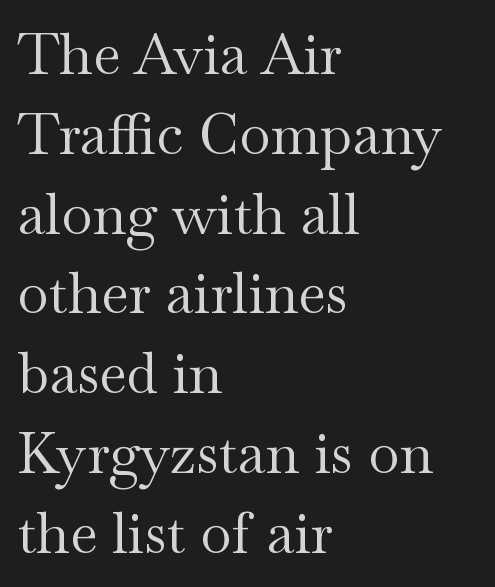
The image shows 57 px regular-weight, wide serif type, upright; set left-aligned, normal line spacing (1.4x), normal letter spacing, not underlined; medium stroke contrast and a small x-height.
